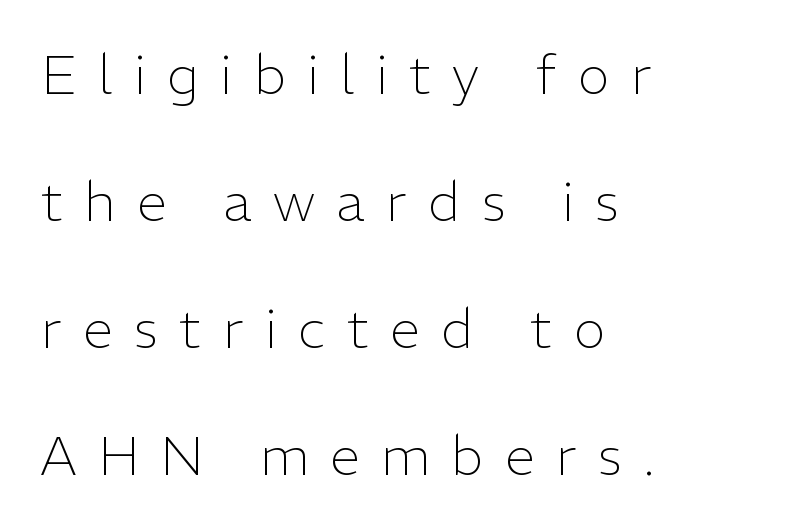
{"serif": "no", "italic": "no", "bold": "no", "weight": "light", "width": "normal", "stroke_contrast": "low", "x_height": "medium", "monospaced": "no", "underline": "no", "align": "left", "line_spacing": "loose", "line_spacing_ratio": 2.35, "letter_spacing": "wide", "letter_spacing_em": 0.4, "glyph_px": 54}
